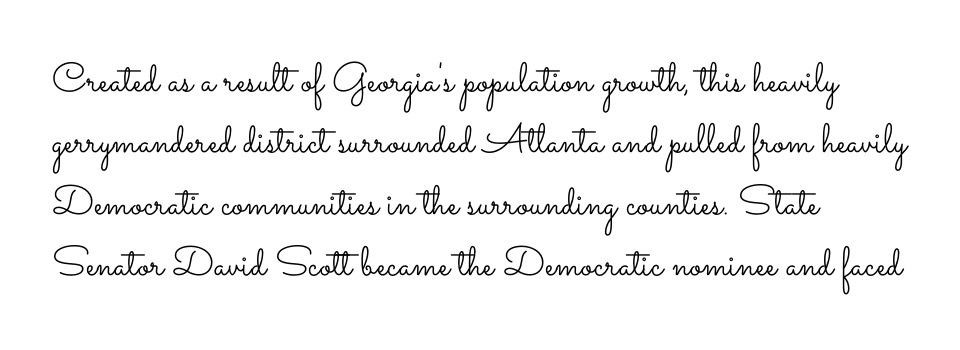
{"bold": "no", "weight": "light", "width": "wide", "stroke_contrast": "low", "x_height": "small", "monospaced": "no", "underline": "no", "align": "left", "line_spacing": "normal", "line_spacing_ratio": 1.5, "letter_spacing": "normal", "letter_spacing_em": 0.0, "glyph_px": 41}
